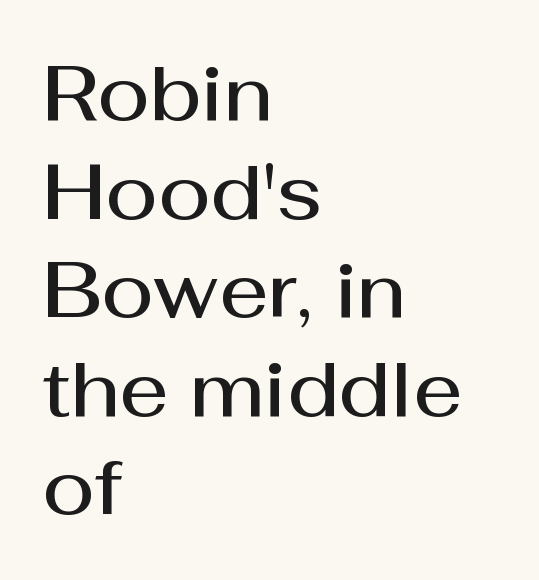
Anything drawn beneath the words? Only blank space. The characters display no serif detailing; their extremities are plain. Does the weight exceed regular? Yes, but only to semibold. A typesetter would call this zero additional tracking. Each letter keeps its own natural width here, so spacing adapts to shape.
